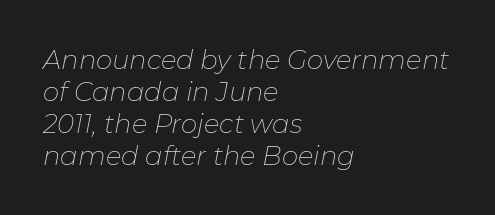
The line texture is even and compact thanks to regular tracking. If you drew a line through each stem, it would be angled. These lines stack with their left ends in a neat column. Check the space under the baseline: it is left empty.
